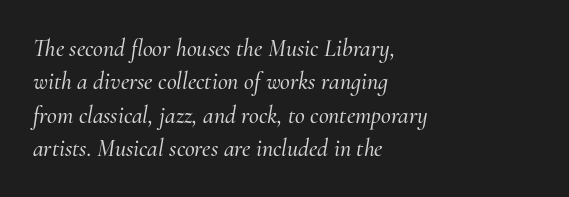
Letter spacing: default. These lines sit exactly where default settings would place them. Looking at the ascenders, they clearly lean. Glance below the letters and you will spot only blank space.
